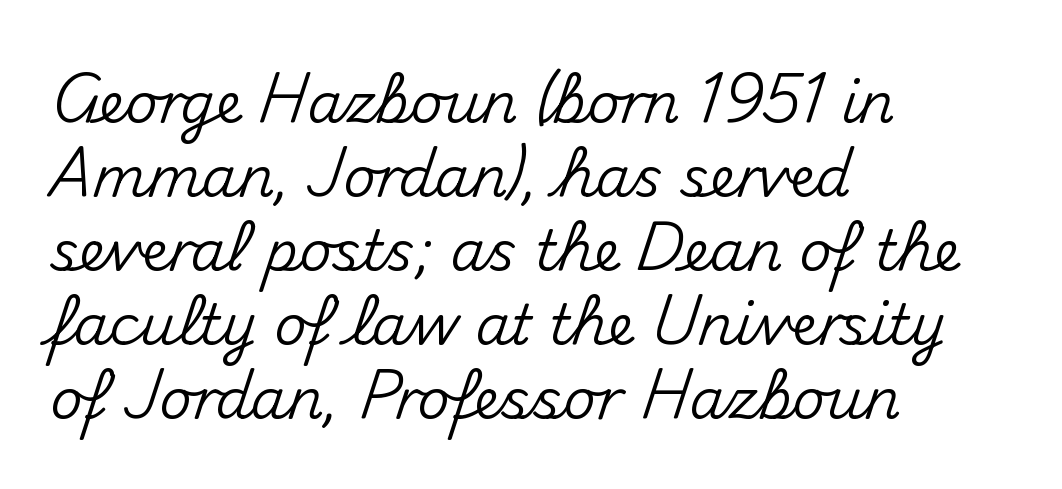
The image shows 56 px sans-serif type; set left-aligned, normal line spacing (1.32x), normal letter spacing, not underlined; medium stroke contrast and a small x-height.
